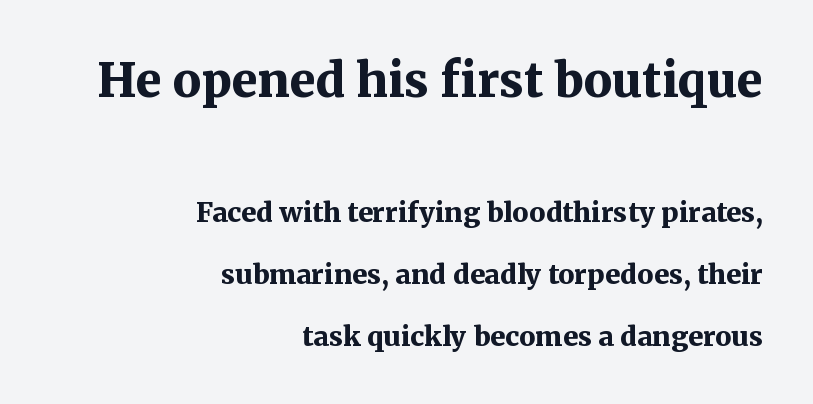
Glance below the letters and you will spot only blank space. Students, observe: this is what heavily led, spacious text looks like. The face used here is proportionally spaced, like ordinary book or web type. Spacing between characters is what you'd get straight out of the box.
